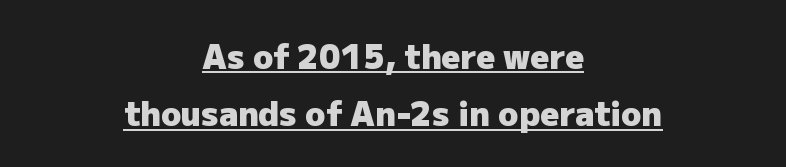
{"serif": "no", "italic": "no", "bold": "yes", "weight": "heavy", "width": "normal", "stroke_contrast": "low", "x_height": "medium", "monospaced": "no", "underline": "yes", "align": "center", "line_spacing_ratio": 1.74, "letter_spacing": "normal", "letter_spacing_em": 0.0, "glyph_px": 33}
